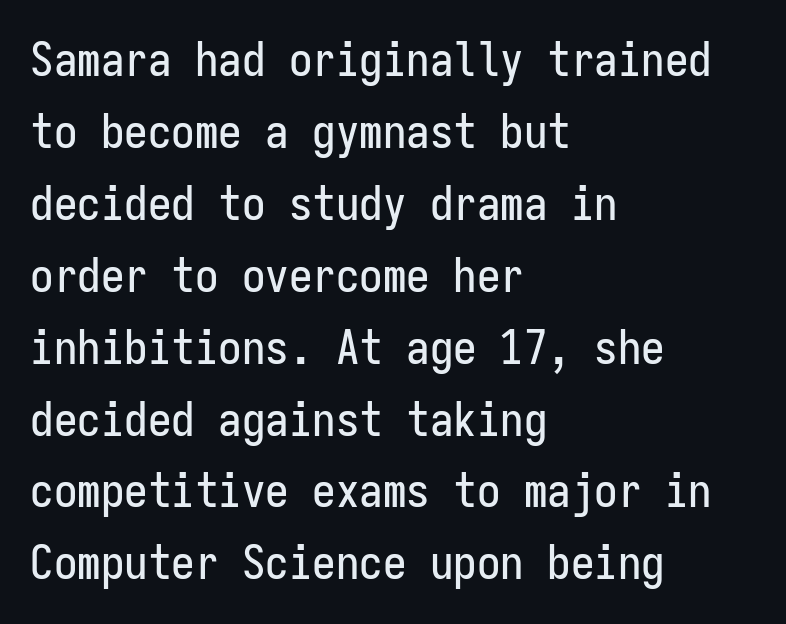
The image shows 47 px condensed sans-serif type, upright, monospaced; set left-aligned, normal line spacing (1.53x), normal letter spacing, not underlined; low stroke contrast and a medium x-height.
